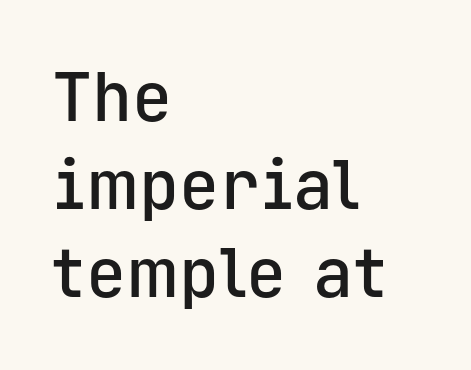
Unlike a traditional serif, this face leaves its strokes unadorned. In terms of leading, this rendering sits right in the middle. The gaps between neighbouring characters are ordinary and unremarkable. The ragged edge is on the right, which tells us the setting is flush left. Unlike italic type, these characters show no tilt at all.
